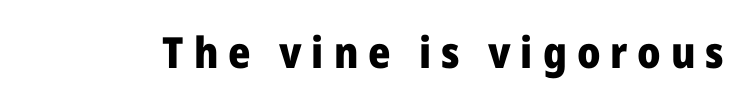
{"serif": "no", "italic": "no", "bold": "yes", "weight": "heavy", "width": "normal", "stroke_contrast": "low", "x_height": "medium", "monospaced": "no", "underline": "no", "letter_spacing": "wide", "letter_spacing_em": 0.23, "glyph_px": 43}
